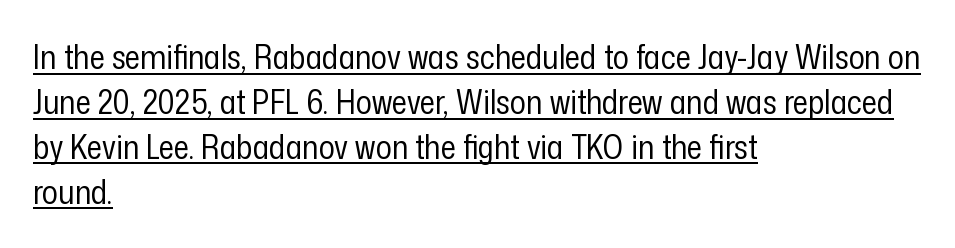
Q: Is the text bold? A: No.
Q: Is the text italic (slanted)? A: No, it is upright.
Q: Is the typeface a serif or a sans-serif typeface? A: Sans-serif.
Q: Is the text underlined? A: Yes.
Q: How is the paragraph aligned? A: Left-aligned.
Q: Is the spacing between letters normal or unusually wide? A: Normal.
Q: Is the spacing between lines tight, normal or loose? A: Normal.
Q: Width (condensed, normal, or wide)? A: Condensed.
Q: Stroke contrast? A: Low.
Q: x-height? A: Medium.
Q: Monospaced? A: No.
